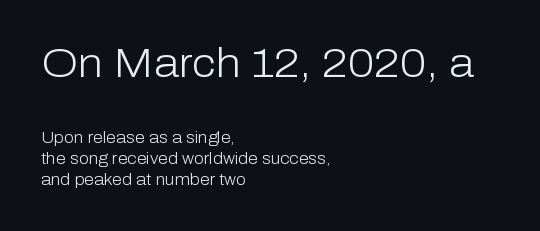
{"serif": "no", "italic": "no", "bold": "no", "weight": "light", "width": "normal", "stroke_contrast": "low", "x_height": "medium", "monospaced": "no", "underline": "no", "align": "left", "line_spacing": "normal", "line_spacing_ratio": 1.32, "letter_spacing": "normal", "letter_spacing_em": 0.0, "larger_block": "first", "size_ratio": 2.56, "glyph_px": 41}
